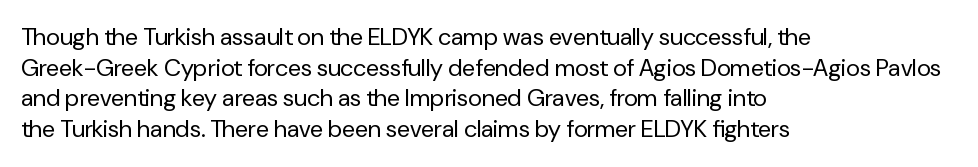
{"italic": "no", "bold": "no", "underline": "no", "align": "left", "line_spacing": "normal", "line_spacing_ratio": 1.28, "letter_spacing": "normal", "letter_spacing_em": 0.0, "glyph_px": 24}
